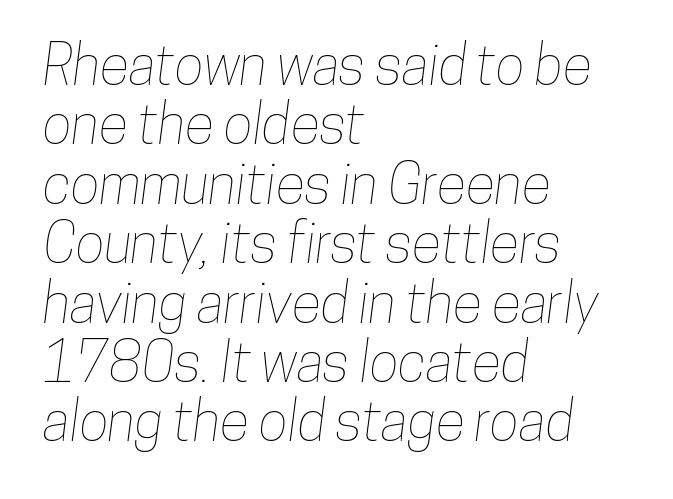
The words here are not underlined. Line spacing here is tight. Spacing verdict: proportional, widths tailored to each character. Short note: letters normally spaced. Where is the straight margin? On the left.
